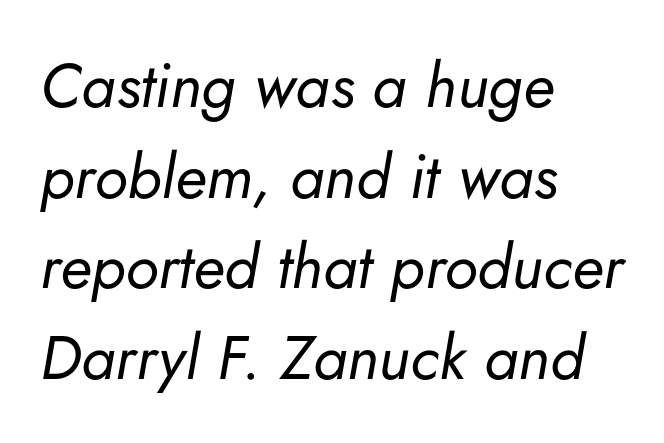
The image shows 62 px regular-weight type, italic (leaning right); set left-aligned, normal line spacing (1.46x), normal letter spacing, not underlined; low stroke contrast and a small x-height.
